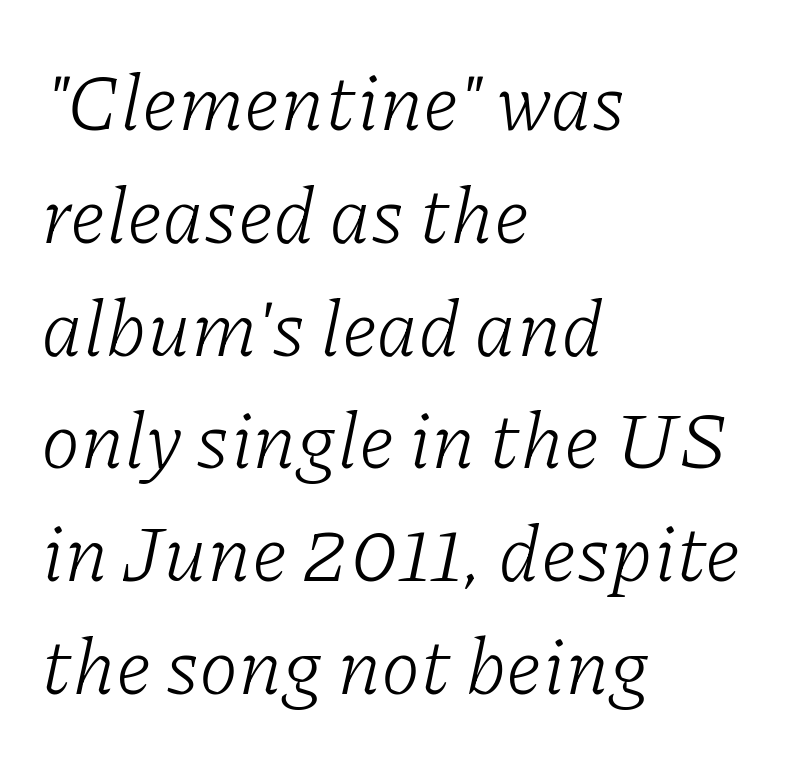
{"serif": "yes", "italic": "yes", "lean": "right", "slant_degrees": 11, "bold": "no", "weight": "light", "width": "normal", "stroke_contrast": "low", "x_height": "medium", "monospaced": "no", "underline": "no", "align": "left", "line_spacing": "normal", "line_spacing_ratio": 1.41, "letter_spacing": "normal", "letter_spacing_em": 0.0, "glyph_px": 80}
